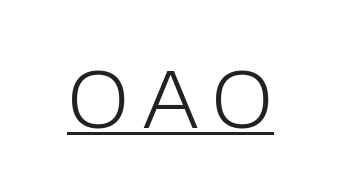
Counters stay open thanks to moderate or lighter strokes. Serifs: no, the terminals of the letterforms are clean. The specimen includes a rule beneath the text block's lines. Do the characters align in a grid? No, the font is proportional. No italicization has been applied; the sample stays upright.
